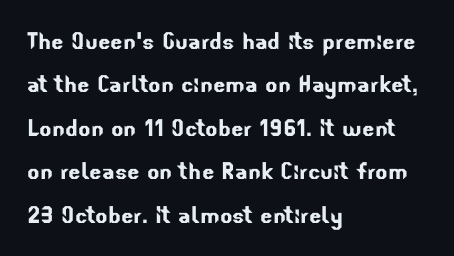
The image shows 29 px sans-serif type; set left-aligned, normal line spacing (1.5x), normal letter spacing, not underlined; low stroke contrast and a small x-height.
